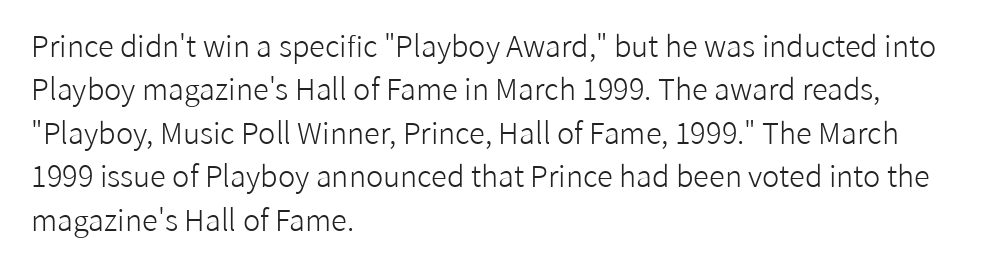
{"serif": "no", "italic": "no", "bold": "no", "weight": "light", "width": "normal", "stroke_contrast": "low", "x_height": "medium", "monospaced": "no", "underline": "no", "align": "left", "line_spacing": "normal", "line_spacing_ratio": 1.5, "letter_spacing": "normal", "letter_spacing_em": 0.0, "glyph_px": 29}
